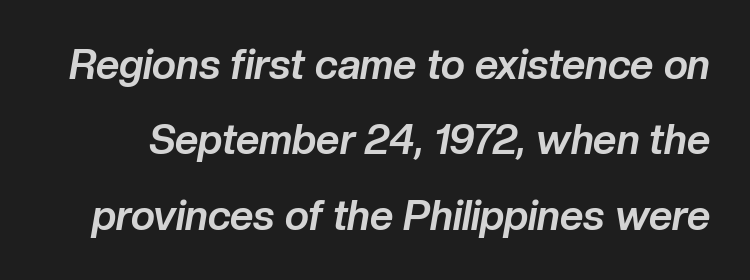
The face used here is proportionally spaced, like ordinary book or web type. Each glyph is drawn with heavy, bold strokes. If you drew a line through each stem, it would be angled. Each row of text sits above clean, open space.
